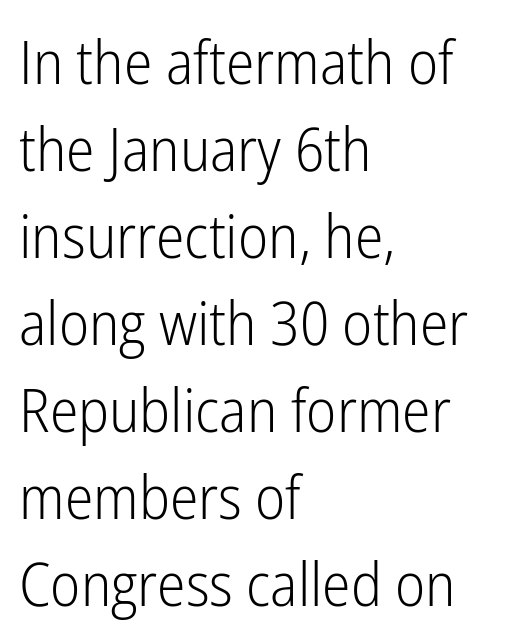
The image shows 60 px light, condensed sans-serif type, upright; set left-aligned, normal line spacing (1.45x), normal letter spacing, not underlined; low stroke contrast and a medium x-height.
